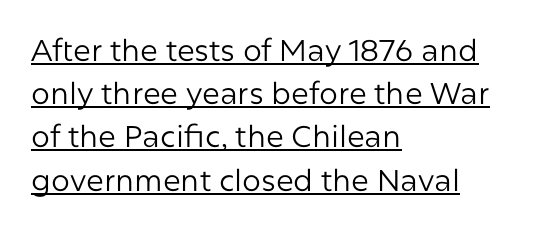
Serif or sans? Sans — the stroke terminals are bare. These lines keep a tight, regular rhythm from letter to letter. This is the regular roman posture of the typeface. Students, observe: this is what conventionally led text looks like. Looks like regular typesetting: each glyph gets only the width it needs. If you drew a ruler down the left edge, every line would touch it.
